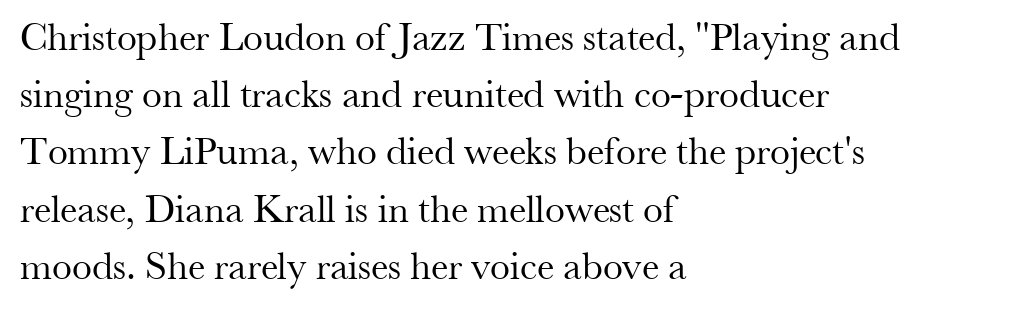
{"serif": "yes", "italic": "no", "bold": "no", "weight": "regular", "width": "normal", "stroke_contrast": "medium", "x_height": "small", "monospaced": "no", "underline": "no", "align": "left", "line_spacing": "normal", "line_spacing_ratio": 1.43, "letter_spacing": "normal", "letter_spacing_em": 0.0, "glyph_px": 40}
